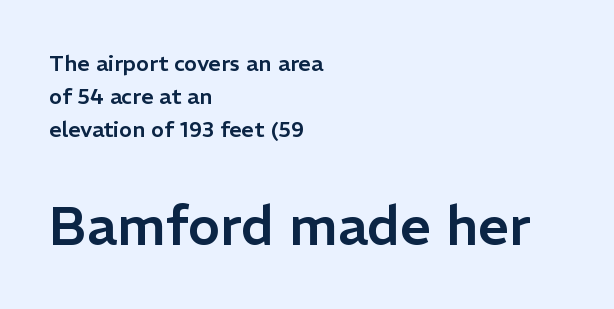
Character widths vary here, with narrow letters taking less room than wide ones. Beneath every word, the page is bare. The later block is typeset at a bigger size than the earlier block. The lines sit at an ordinary, default distance from one another.
